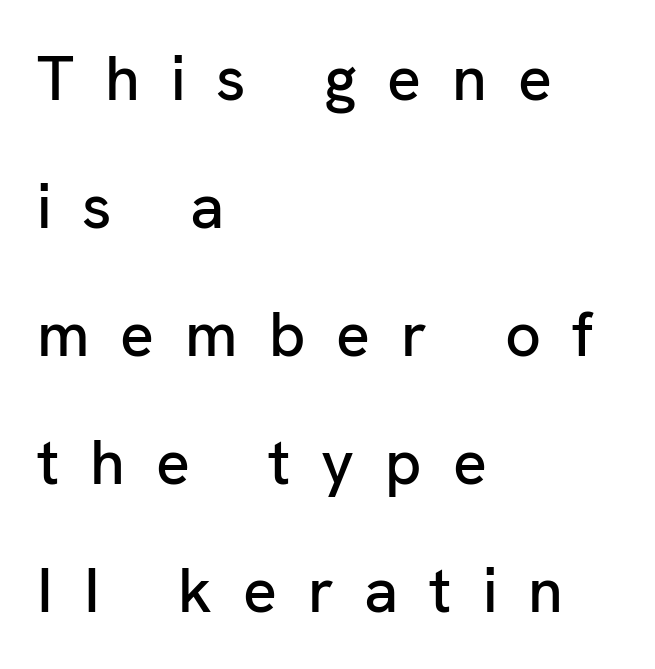
{"serif": "no", "italic": "no", "width": "normal", "stroke_contrast": "low", "x_height": "medium", "monospaced": "no", "underline": "no", "align": "left", "line_spacing": "loose", "line_spacing_ratio": 2.03, "letter_spacing": "wide", "letter_spacing_em": 0.49, "glyph_px": 63}
